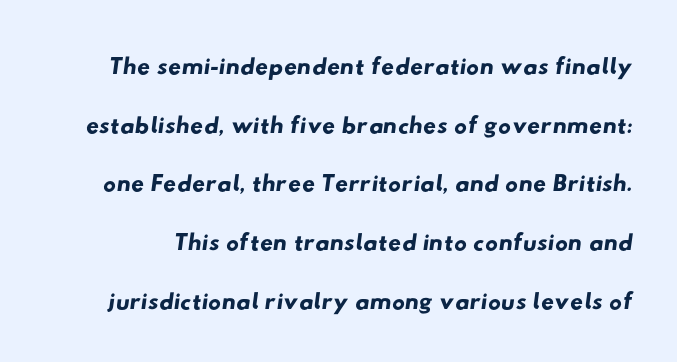
The image shows 36 px wide sans-serif type; set normal line spacing (1.63x), normal letter spacing, not underlined; low stroke contrast and a small x-height.
